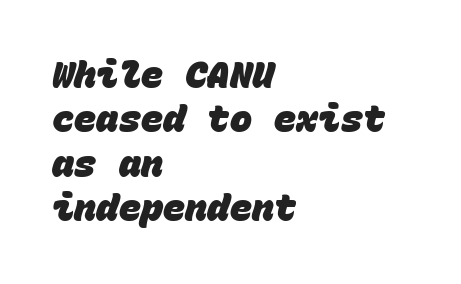
The image shows 37 px heavy sans-serif type, monospaced; set left-aligned, line spacing 1.2x, normal letter spacing, not underlined; low stroke contrast and a large x-height.
